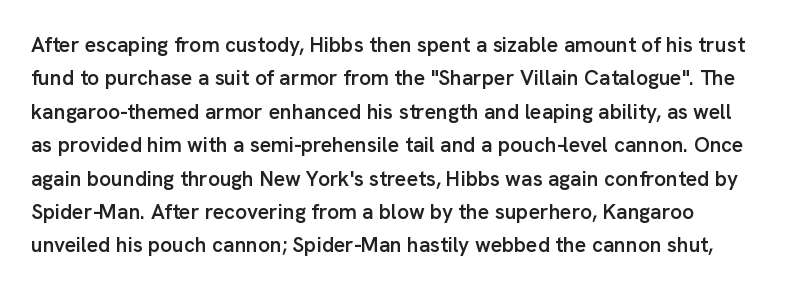
Q: Is the text bold? A: Semi-bold.
Q: Is the text italic (slanted)? A: No, it is upright.
Q: Is the text underlined? A: No.
Q: Is the spacing between letters normal or unusually wide? A: Normal.
Q: Is the spacing between lines tight, normal or loose? A: Normal.
